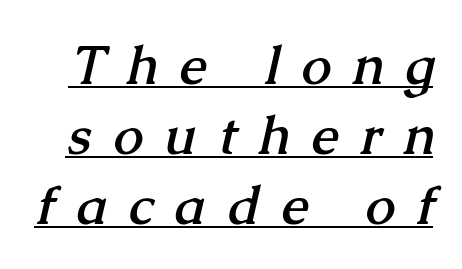
Q: Is the text bold? A: Yes.
Q: Is the typeface a serif or a sans-serif typeface? A: Serif.
Q: Is the text underlined? A: Yes.
Q: Is the spacing between letters normal or unusually wide? A: Unusually wide.
Q: Is the spacing between lines tight, normal or loose? A: Normal.
Q: Width (condensed, normal, or wide)? A: Normal.
Q: Stroke contrast? A: Medium.
Q: x-height? A: Medium.
Q: Monospaced? A: No.
